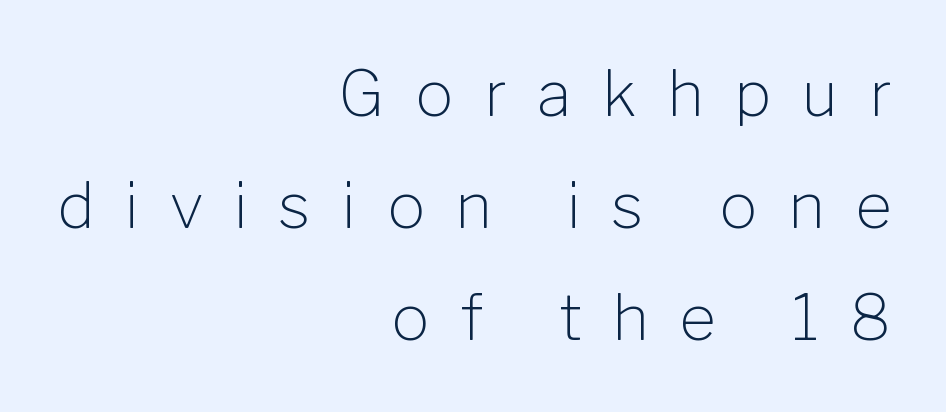
Q: Is the text bold? A: No.
Q: Is the text italic (slanted)? A: No, it is upright.
Q: Is the typeface a serif or a sans-serif typeface? A: Sans-serif.
Q: Is the text underlined? A: No.
Q: How is the paragraph aligned? A: Right-aligned.
Q: Is the spacing between letters normal or unusually wide? A: Unusually wide.
Q: Width (condensed, normal, or wide)? A: Normal.
Q: Stroke contrast? A: Low.
Q: x-height? A: Medium.
Q: Monospaced? A: No.
